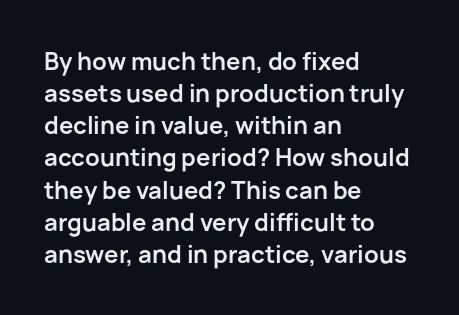
Heavy-handed strokes throughout: this text is bold. Ordinary non-slanted type is in use. The text block is weighted toward the left margin, trailing off unevenly rightward. Students, observe: this is what conventionally led text looks like. Students, note that the glyphs here touch the page at normal intervals. The words here are not underlined.
